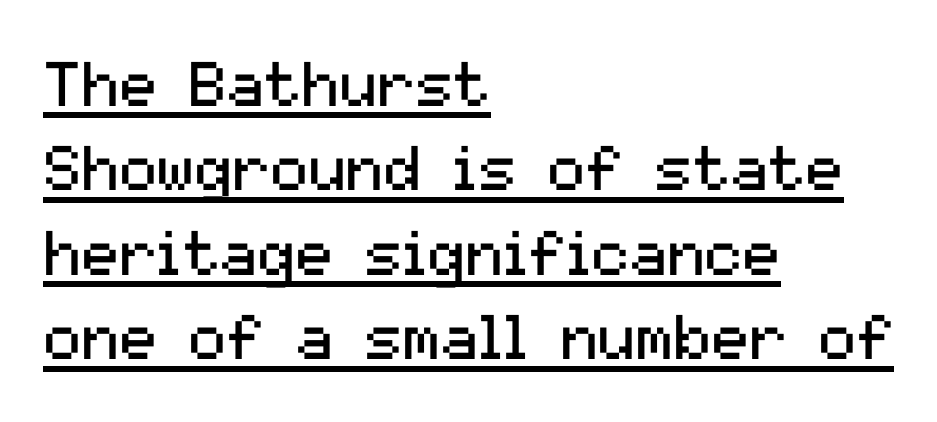
{"serif": "no", "italic": "no", "bold": "no", "weight": "regular", "width": "normal", "stroke_contrast": "medium", "x_height": "medium", "monospaced": "no", "underline": "yes", "align": "left", "line_spacing": "normal", "line_spacing_ratio": 1.34, "letter_spacing": "normal", "letter_spacing_em": 0.0, "glyph_px": 63}
